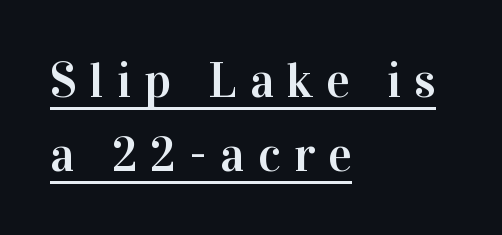
Q: Is the text italic (slanted)? A: No, it is upright.
Q: Is the typeface a serif or a sans-serif typeface? A: Serif.
Q: Is the text underlined? A: Yes.
Q: How is the paragraph aligned? A: Left-aligned.
Q: Is the spacing between letters normal or unusually wide? A: Unusually wide.
Q: Is the spacing between lines tight, normal or loose? A: Normal.
Q: Width (condensed, normal, or wide)? A: Normal.
Q: Stroke contrast? A: High.
Q: x-height? A: Medium.
Q: Monospaced? A: No.
